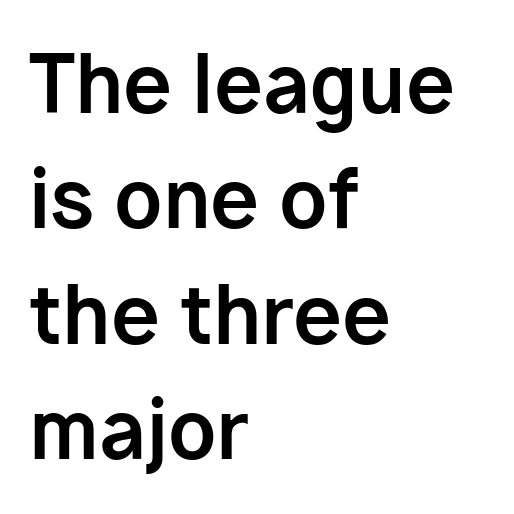
Q: Is the text bold? A: Yes.
Q: Is the text italic (slanted)? A: No, it is upright.
Q: Is the typeface a serif or a sans-serif typeface? A: Sans-serif.
Q: Is the text underlined? A: No.
Q: How is the paragraph aligned? A: Left-aligned.
Q: Is the spacing between letters normal or unusually wide? A: Normal.
Q: Is the spacing between lines tight, normal or loose? A: Normal.
Q: Width (condensed, normal, or wide)? A: Normal.
Q: Stroke contrast? A: Low.
Q: x-height? A: Medium.
Q: Monospaced? A: No.
